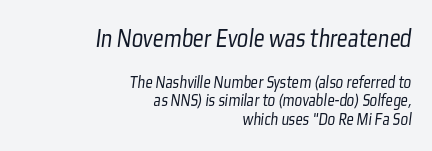
Q: Is the text bold? A: No.
Q: Is the text underlined? A: No.
Q: How is the paragraph aligned? A: Right-aligned.
Q: Is the spacing between letters normal or unusually wide? A: Normal.
Q: Is the spacing between lines tight, normal or loose? A: Tight.
Q: Which block of text is set in a larger size, the first (top) or the second (bottom)? A: The first (top) one.
